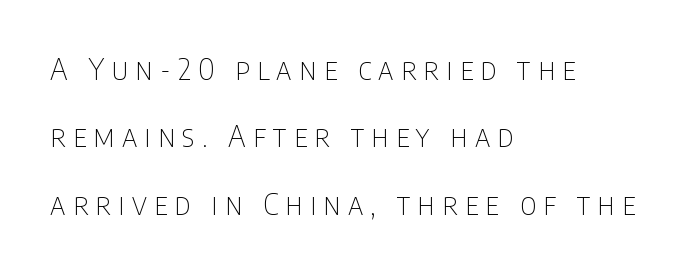
Each letter's strokes conclude bluntly, with no projecting serifs. Interline gaps are noticeably wide in this sample. These lines are rendered in a variable-pitch font. Notice how the stems are strictly vertical — no italics here.
